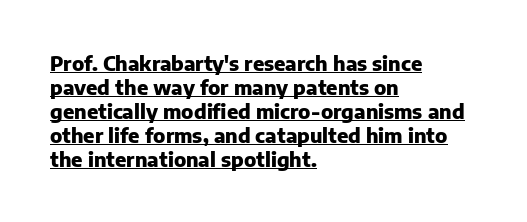
The image shows 20 px bold type, upright; set left-aligned, line spacing 1.2x, normal letter spacing, underlined.
